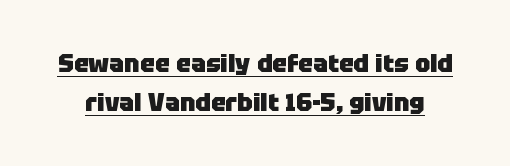
{"italic": "no", "bold": "yes", "underline": "yes", "line_spacing": "normal", "line_spacing_ratio": 1.55, "letter_spacing": "normal", "letter_spacing_em": 0.0, "glyph_px": 25}
